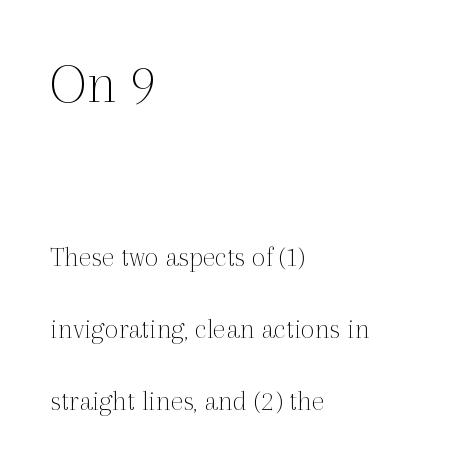
{"serif": "yes", "italic": "no", "bold": "no", "weight": "thin", "width": "normal", "x_height": "medium", "monospaced": "no", "underline": "no", "align": "left", "line_spacing": "loose", "line_spacing_ratio": 2.4, "letter_spacing": "normal", "letter_spacing_em": 0.0, "larger_block": "first", "size_ratio": 1.97, "glyph_px": 59}
